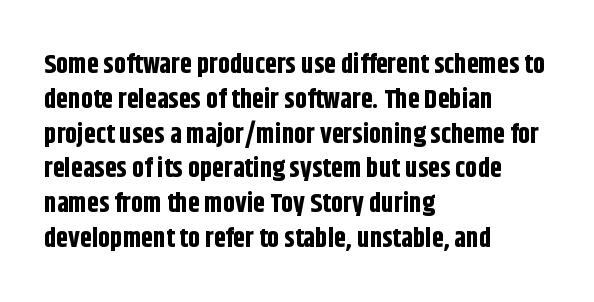
{"italic": "no", "bold": "yes", "underline": "no", "align": "left", "line_spacing": "normal", "line_spacing_ratio": 1.29, "letter_spacing": "normal", "letter_spacing_em": 0.0, "glyph_px": 27}
